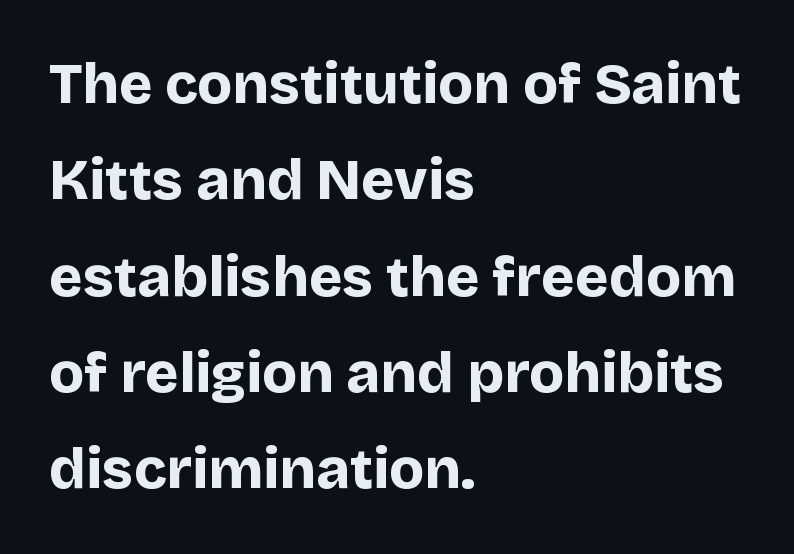
The image shows 57 px bold sans-serif type, upright; set left-aligned, normal line spacing (1.69x), normal letter spacing, not underlined; low stroke contrast and a large x-height.
